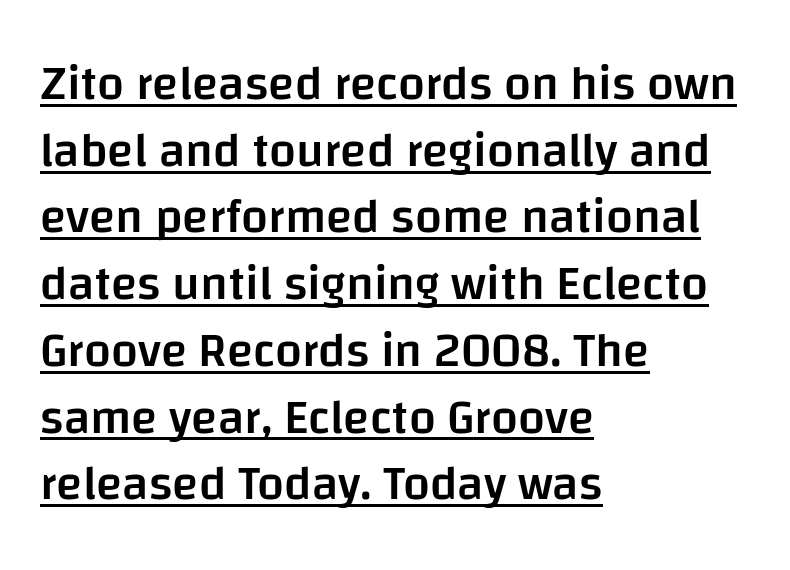
Q: Is the text bold? A: Semi-bold.
Q: Is the text italic (slanted)? A: No, it is upright.
Q: Is the typeface a serif or a sans-serif typeface? A: Sans-serif.
Q: Is the text underlined? A: Yes.
Q: How is the paragraph aligned? A: Left-aligned.
Q: Is the spacing between letters normal or unusually wide? A: Normal.
Q: Is the spacing between lines tight, normal or loose? A: Normal.
Q: Width (condensed, normal, or wide)? A: Normal.
Q: Stroke contrast? A: Low.
Q: x-height? A: Large.
Q: Monospaced? A: No.
